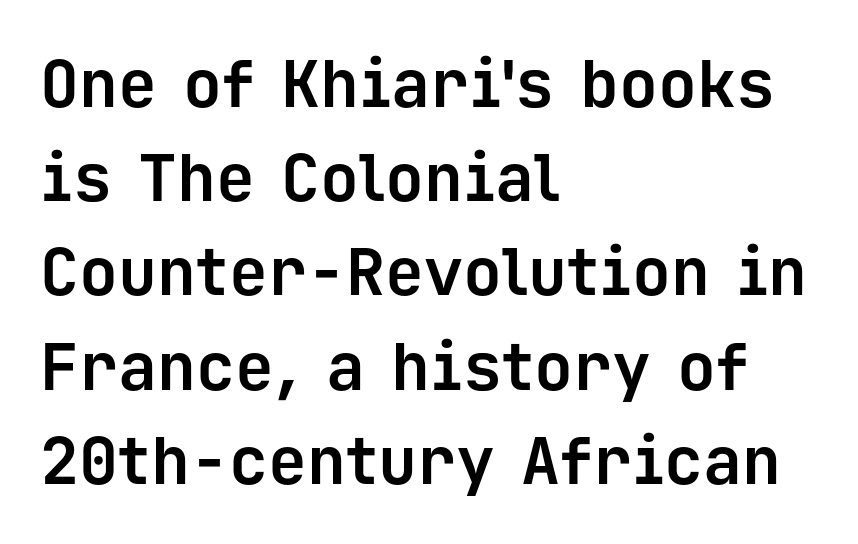
The image shows 65 px bold sans-serif type, upright, monospaced; set left-aligned, normal line spacing (1.45x), normal letter spacing, not underlined; low stroke contrast and a medium x-height.
